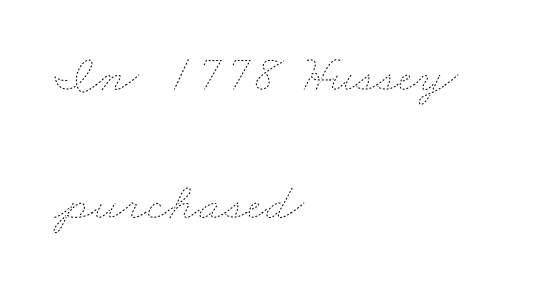
Q: Is the text bold? A: No.
Q: Is the text underlined? A: No.
Q: How is the paragraph aligned? A: Left-aligned.
Q: Is the spacing between letters normal or unusually wide? A: Normal.
Q: Is the spacing between lines tight, normal or loose? A: Loose.
Q: Width (condensed, normal, or wide)? A: Wide.
Q: Stroke contrast? A: Low.
Q: x-height? A: Small.
Q: Monospaced? A: No.
